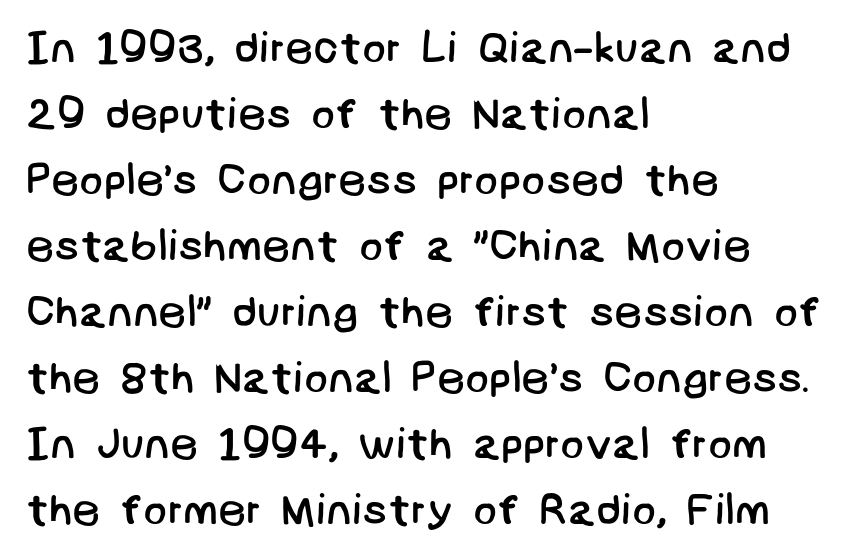
{"serif": "no", "bold": "no", "weight": "regular", "width": "normal", "stroke_contrast": "low", "x_height": "large", "underline": "no", "align": "left", "line_spacing": "normal", "line_spacing_ratio": 1.5, "letter_spacing": "normal", "letter_spacing_em": 0.0, "glyph_px": 44}
